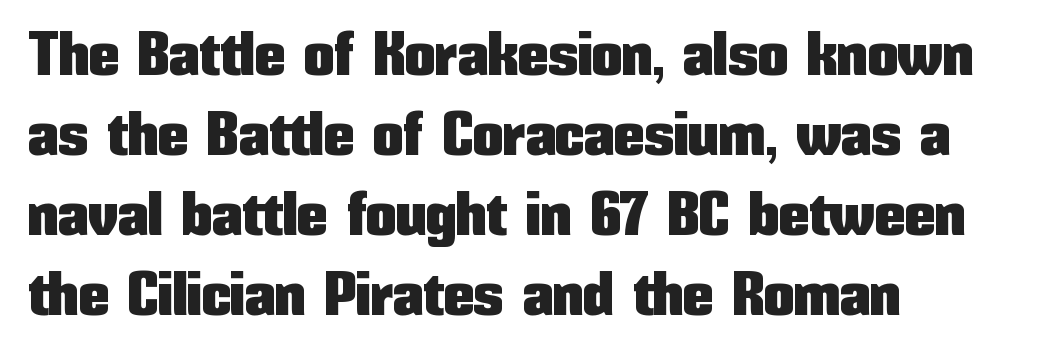
{"serif": "no", "italic": "no", "width": "condensed", "stroke_contrast": "low", "x_height": "medium", "monospaced": "no", "underline": "no", "align": "left", "line_spacing": "normal", "line_spacing_ratio": 1.31, "letter_spacing": "normal", "letter_spacing_em": 0.0, "glyph_px": 61}
